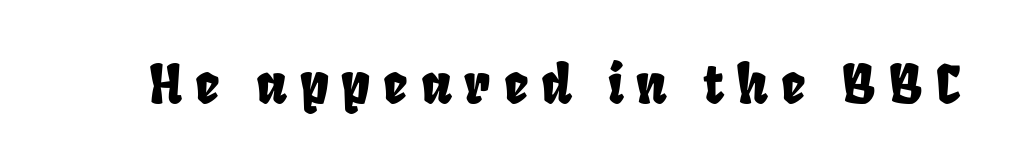
The image shows 53 px condensed sans-serif type; set unusually wide letter spacing (+0.24 em), not underlined; low stroke contrast and a large x-height.
